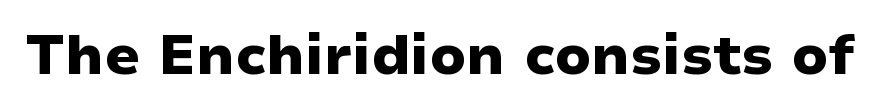
Q: Is the text bold? A: Yes.
Q: Is the text italic (slanted)? A: No, it is upright.
Q: Is the typeface a serif or a sans-serif typeface? A: Sans-serif.
Q: Is the text underlined? A: No.
Q: Is the spacing between letters normal or unusually wide? A: Normal.
Q: Width (condensed, normal, or wide)? A: Wide.
Q: Stroke contrast? A: Low.
Q: x-height? A: Medium.
Q: Monospaced? A: No.
